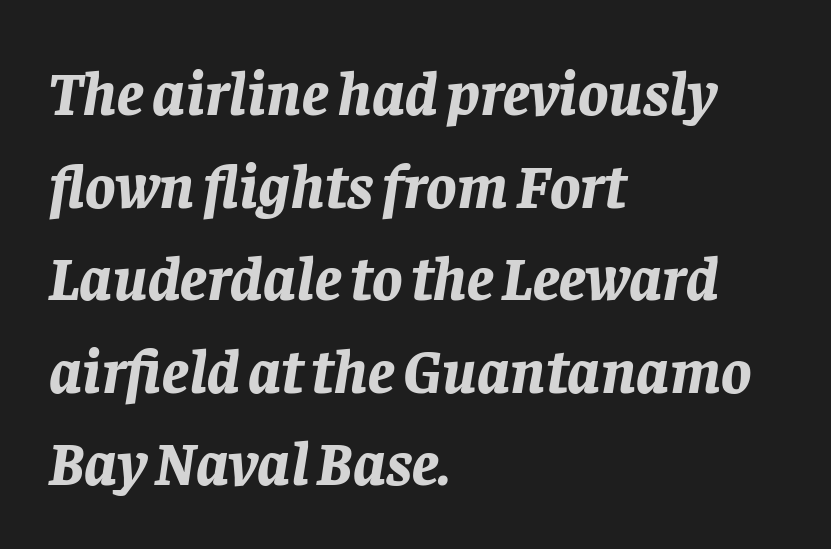
Designer's note — italics engaged. Note the varied advance widths — an 'i' is clearly narrower than an 'm'. Evenly set lines give the paragraph a standard silhouette. Each row of text sits above clean, open space. Its strokes are broad and dark, the hallmark of bold type.
